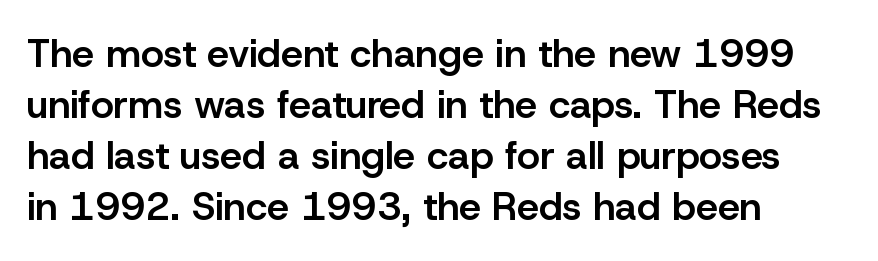
{"serif": "no", "italic": "no", "bold": "semi", "weight": "semibold", "width": "normal", "stroke_contrast": "low", "x_height": "medium", "monospaced": "no", "underline": "no", "align": "left", "line_spacing": "normal", "line_spacing_ratio": 1.31, "letter_spacing": "normal", "letter_spacing_em": 0.0, "glyph_px": 39}
